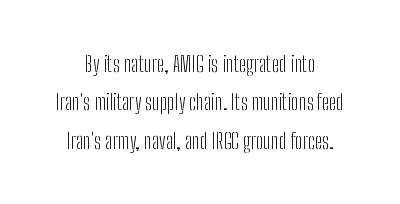
The image shows 22 px text type, upright; set line spacing 1.74x, normal letter spacing, not underlined.
